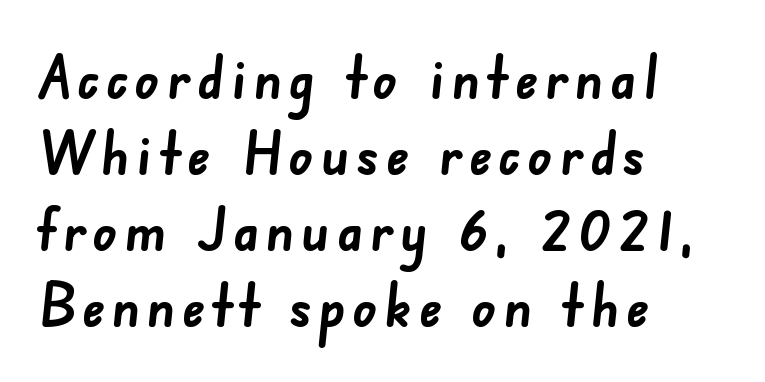
Q: Is the text bold? A: Yes.
Q: Is the typeface a serif or a sans-serif typeface? A: Sans-serif.
Q: Is the text underlined? A: No.
Q: How is the paragraph aligned? A: Left-aligned.
Q: Is the spacing between lines tight, normal or loose? A: Normal.
Q: Width (condensed, normal, or wide)? A: Normal.
Q: Stroke contrast? A: Low.
Q: x-height? A: Small.
Q: Monospaced? A: No.
